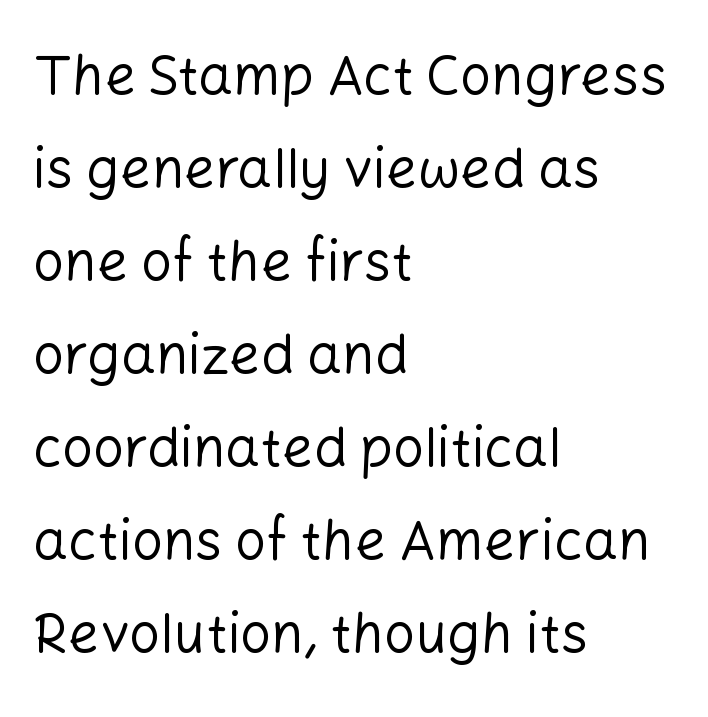
Q: Is the text bold? A: No.
Q: Is the text italic (slanted)? A: No, it is upright.
Q: Is the typeface a serif or a sans-serif typeface? A: Sans-serif.
Q: Is the text underlined? A: No.
Q: How is the paragraph aligned? A: Left-aligned.
Q: Is the spacing between letters normal or unusually wide? A: Normal.
Q: Is the spacing between lines tight, normal or loose? A: Normal.
Q: Width (condensed, normal, or wide)? A: Normal.
Q: Stroke contrast? A: Low.
Q: x-height? A: Medium.
Q: Monospaced? A: No.
